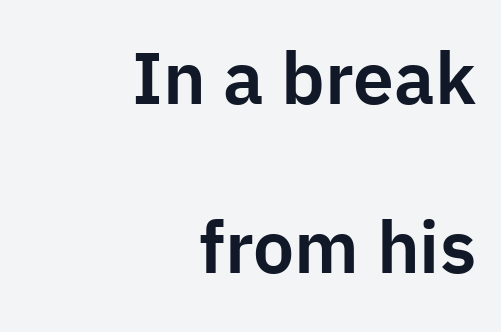
Q: Is the text italic (slanted)? A: No, it is upright.
Q: Is the typeface a serif or a sans-serif typeface? A: Sans-serif.
Q: Is the text underlined? A: No.
Q: How is the paragraph aligned? A: Right-aligned.
Q: Is the spacing between letters normal or unusually wide? A: Normal.
Q: Is the spacing between lines tight, normal or loose? A: Loose.
Q: Width (condensed, normal, or wide)? A: Normal.
Q: Stroke contrast? A: Low.
Q: x-height? A: Medium.
Q: Monospaced? A: No.
